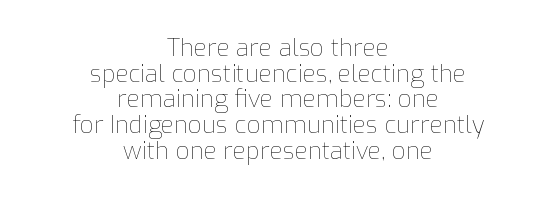
{"italic": "no", "bold": "no", "underline": "no", "align": "center", "line_spacing": "tight", "line_spacing_ratio": 1.07, "letter_spacing": "normal", "letter_spacing_em": 0.0, "glyph_px": 24}
